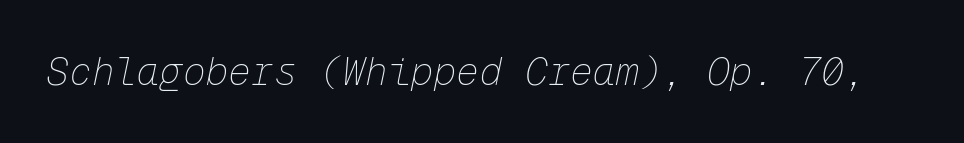
Q: Is the text bold? A: No.
Q: Is the text italic (slanted)? A: Yes, it leans right by about 12 degrees.
Q: Is the text underlined? A: No.
Q: Is the spacing between letters normal or unusually wide? A: Normal.
Q: Width (condensed, normal, or wide)? A: Normal.
Q: Stroke contrast? A: Low.
Q: x-height? A: Medium.
Q: Monospaced? A: Yes.
